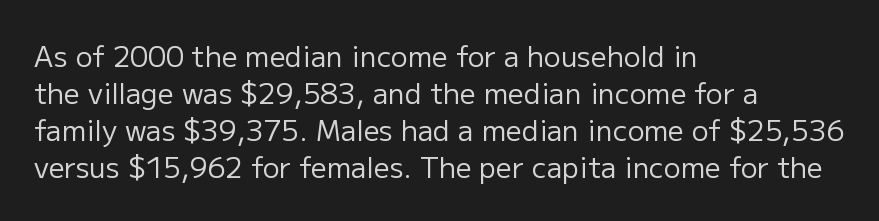
Q: Is the text bold? A: No.
Q: Is the text italic (slanted)? A: No, it is upright.
Q: Is the typeface a serif or a sans-serif typeface? A: Sans-serif.
Q: Is the text underlined? A: No.
Q: How is the paragraph aligned? A: Left-aligned.
Q: Is the spacing between letters normal or unusually wide? A: Normal.
Q: Is the spacing between lines tight, normal or loose? A: Normal.
Q: Width (condensed, normal, or wide)? A: Normal.
Q: Stroke contrast? A: Low.
Q: x-height? A: Medium.
Q: Monospaced? A: No.
